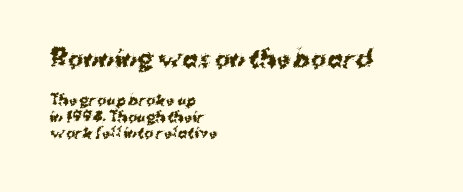
Q: Is the text bold? A: Yes.
Q: Is the text italic (slanted)? A: Yes.
Q: Is the text underlined? A: No.
Q: How is the paragraph aligned? A: Left-aligned.
Q: Is the spacing between letters normal or unusually wide? A: Normal.
Q: Which block of text is set in a larger size, the first (top) or the second (bottom)? A: The first (top) one.
